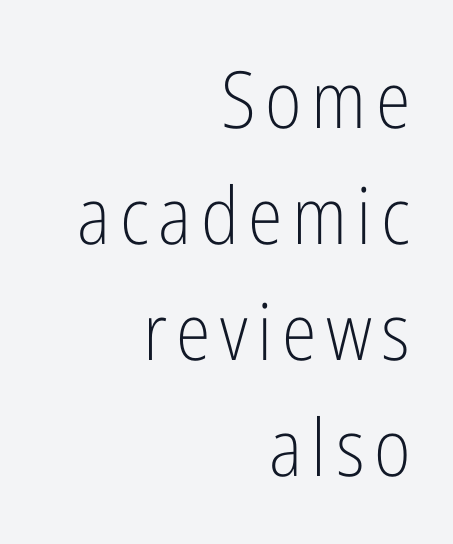
A typesetter would label this face a sans. Proportional: the letters do not fall into vertical columns. Rule under the text: the space is simply empty. The paragraph has a hard right edge and a soft left edge. No chunkiness to these letters — they're not bold. Posture: upright roman.
